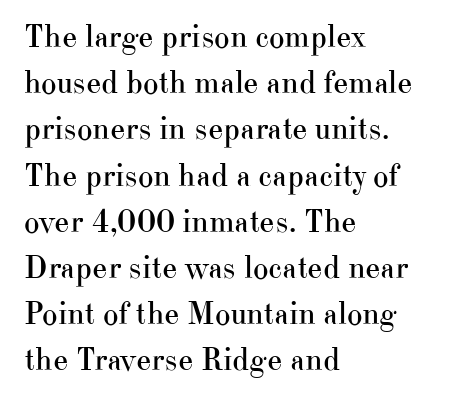
Q: Is the text bold? A: No.
Q: Is the text italic (slanted)? A: No, it is upright.
Q: Is the typeface a serif or a sans-serif typeface? A: Serif.
Q: Is the text underlined? A: No.
Q: How is the paragraph aligned? A: Left-aligned.
Q: Is the spacing between letters normal or unusually wide? A: Normal.
Q: Is the spacing between lines tight, normal or loose? A: Normal.
Q: Width (condensed, normal, or wide)? A: Normal.
Q: Stroke contrast? A: High.
Q: x-height? A: Small.
Q: Monospaced? A: No.
